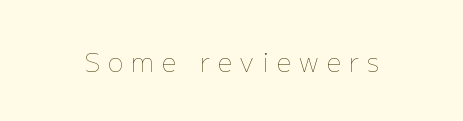
{"italic": "no", "bold": "no", "underline": "no", "letter_spacing": "wide", "letter_spacing_em": 0.31, "glyph_px": 26}
